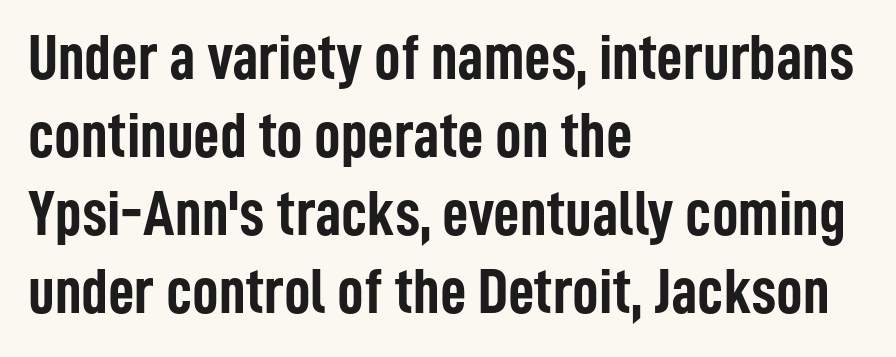
{"serif": "no", "italic": "no", "bold": "yes", "weight": "semibold", "width": "condensed", "stroke_contrast": "low", "x_height": "medium", "monospaced": "no", "underline": "no", "align": "left", "line_spacing_ratio": 1.2, "letter_spacing": "normal", "letter_spacing_em": 0.0, "glyph_px": 65}
